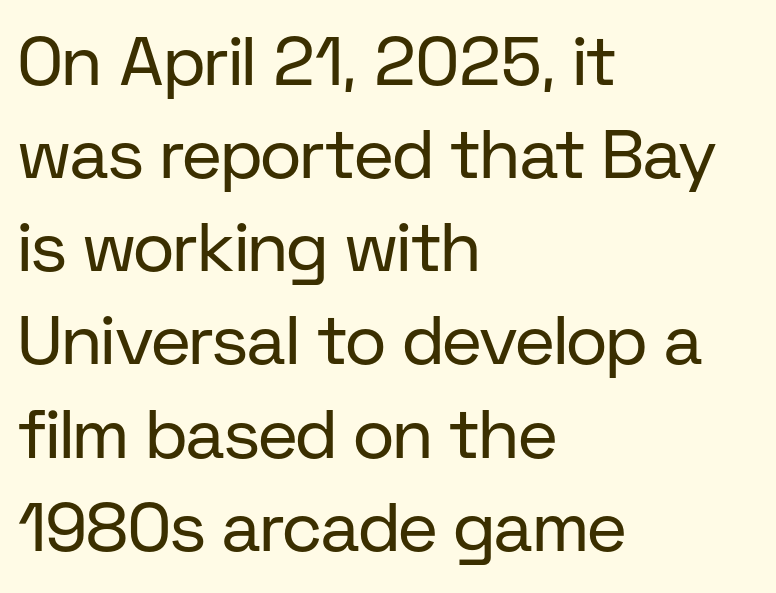
Regular leading. Characters remain perfectly vertical along every line. Where is the straight margin? On the left. Standard letterfit; no display-style spreading of the glyphs.
